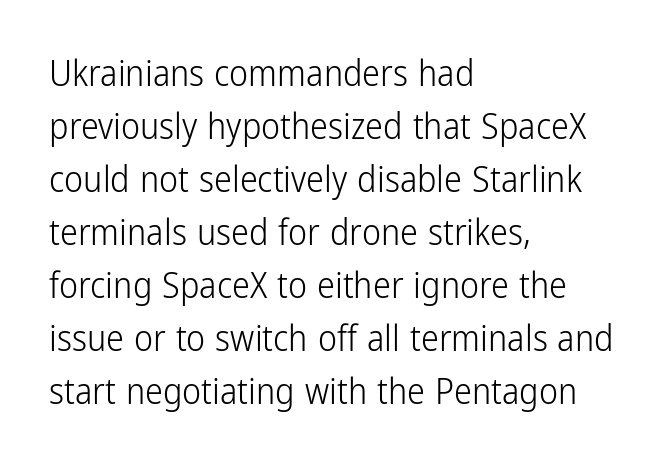
These lines were composed using upright roman letters. Any mark beneath the type? The region is blank. A typesetter would call this proportional, since set widths differ per character. The font family rendered here belongs to the sans-serif group.
